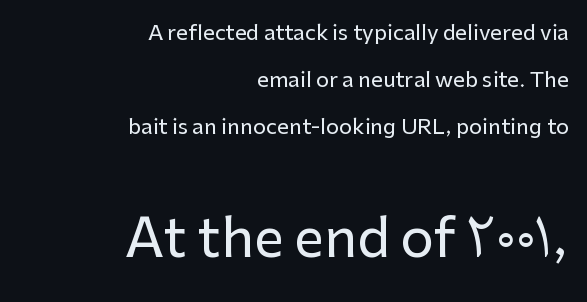
{"serif": "no", "italic": "no", "width": "normal", "stroke_contrast": "low", "x_height": "medium", "monospaced": "no", "underline": "no", "align": "right", "line_spacing": "loose", "line_spacing_ratio": 2.24, "letter_spacing": "normal", "letter_spacing_em": 0.0, "larger_block": "second", "size_ratio": 2.52, "glyph_px": 53}
